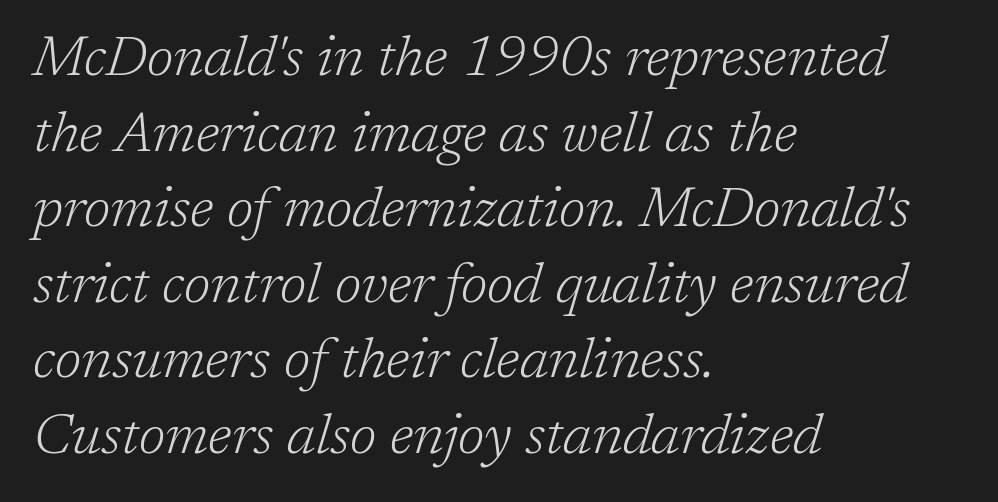
The image shows 56 px light serif type, italic (leaning right); set left-aligned, normal line spacing (1.35x), normal letter spacing, not underlined; low stroke contrast and a medium x-height.
